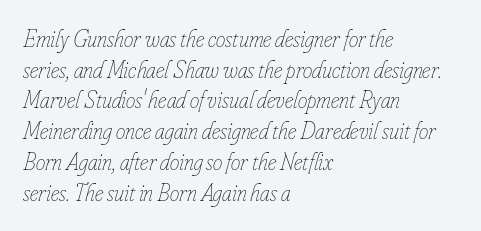
The tracking reads as untouched default to a designer's eye. Beneath every word, the page is bare. The weight would be labelled regular, book, light, or lighter still. The passage is arranged the way most books set body copy — flush left. The lettering tilts uniformly, giving the passage an italic look.
